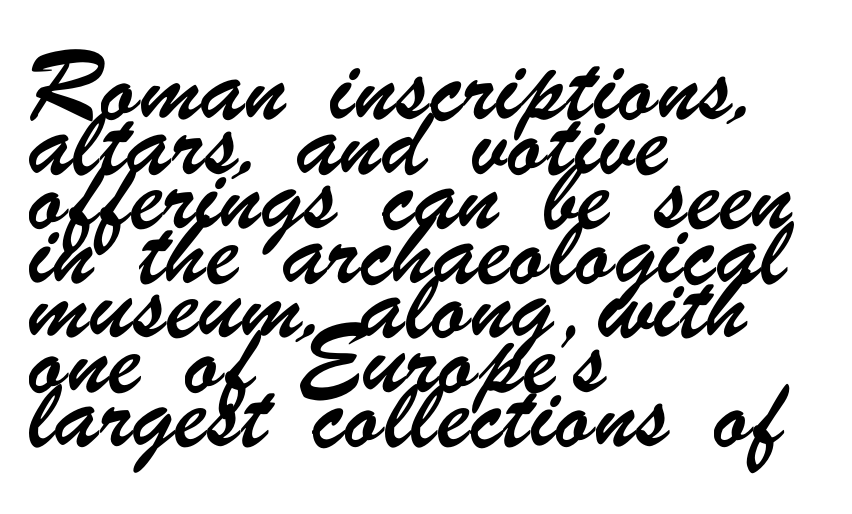
The image shows 44 px condensed sans-serif type; set left-aligned, line spacing 1.24x, normal letter spacing, not underlined; low stroke contrast and a small x-height.
